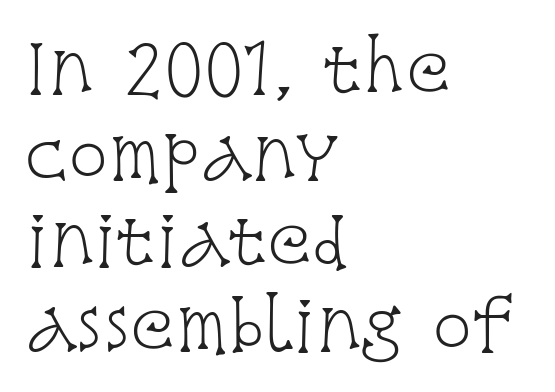
Q: Is the text bold? A: No.
Q: Is the text italic (slanted)? A: No, it is upright.
Q: Is the typeface a serif or a sans-serif typeface? A: Serif.
Q: Is the text underlined? A: No.
Q: How is the paragraph aligned? A: Left-aligned.
Q: Is the spacing between letters normal or unusually wide? A: Normal.
Q: Is the spacing between lines tight, normal or loose? A: Normal.
Q: Width (condensed, normal, or wide)? A: Condensed.
Q: Stroke contrast? A: Low.
Q: x-height? A: Large.
Q: Monospaced? A: No.
